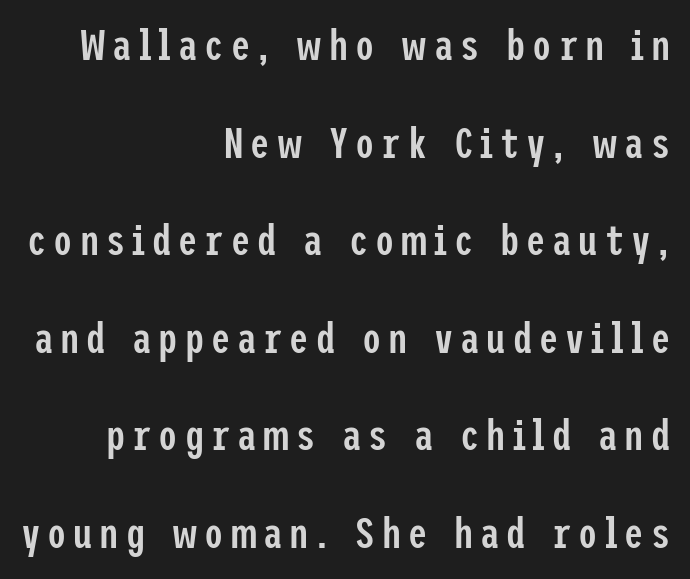
Semibold letterforms, between regular and bold. Typographically, this falls in the sans-serif category. You can tell it's not italic because the verticals are truly vertical. Reading down the block, your eye finds every line finishing at a fixed right position.
